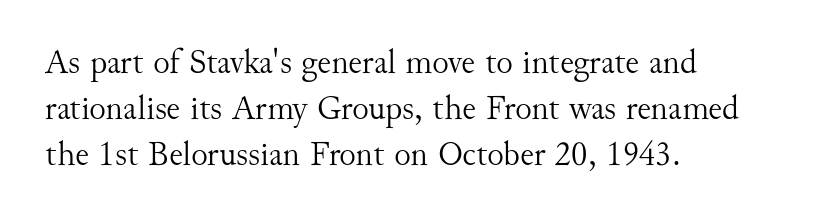
The image shows 35 px light serif type, upright; set left-aligned, normal line spacing (1.31x), normal letter spacing, not underlined; medium stroke contrast and a small x-height.
